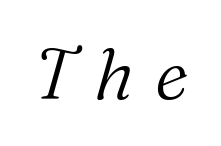
Regarding serifs, this sample has them. The rendering uses natural spacing where letterforms have individual widths. Stroke mass is kept to a normal reading level or below. Compared with ordinary roman type, these characters are visibly tilted.
